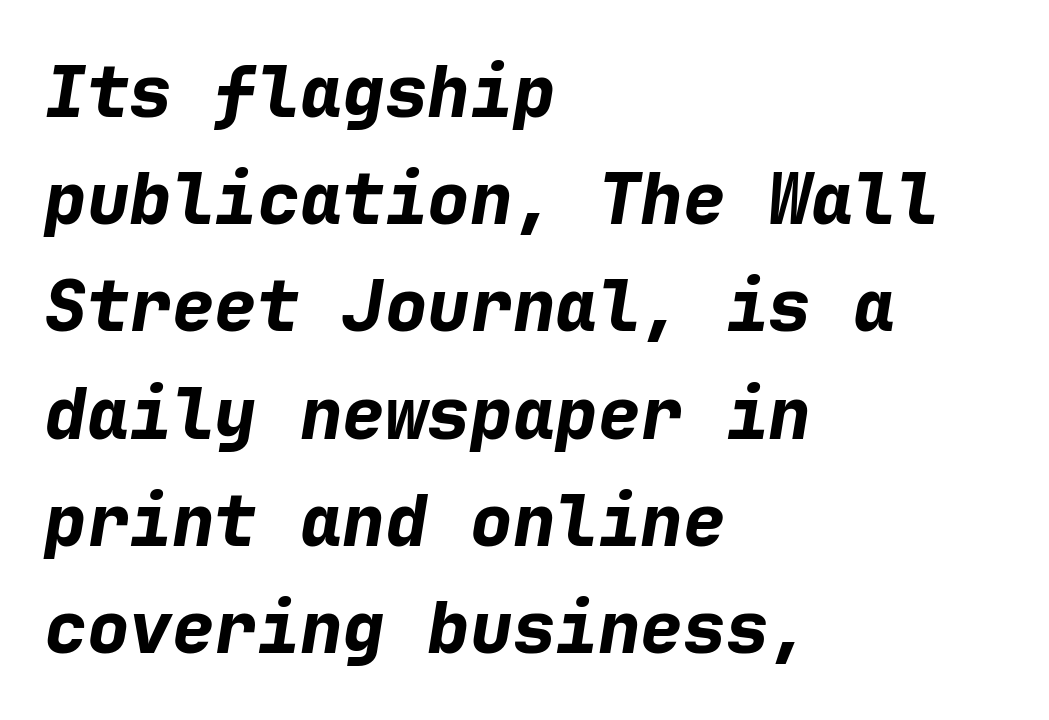
The strokes are fattened all the way to bold. Each word holds together tightly as a unit, with standard inter-letter gaps. The rendering applies a slant to the glyphs. Is the block centered? No — it sits flush against the left margin.
